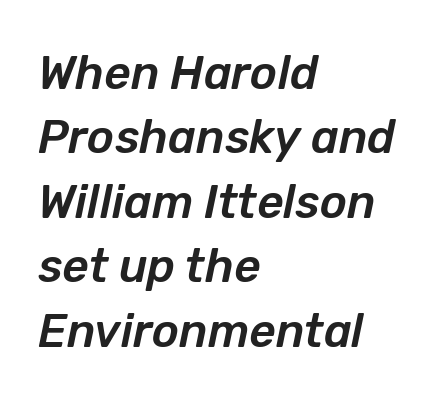
{"italic": "yes", "lean": "right", "slant_degrees": 12, "width": "normal", "stroke_contrast": "low", "x_height": "medium", "monospaced": "no", "underline": "no", "align": "left", "line_spacing": "normal", "line_spacing_ratio": 1.4, "letter_spacing": "normal", "letter_spacing_em": 0.0, "glyph_px": 46}
